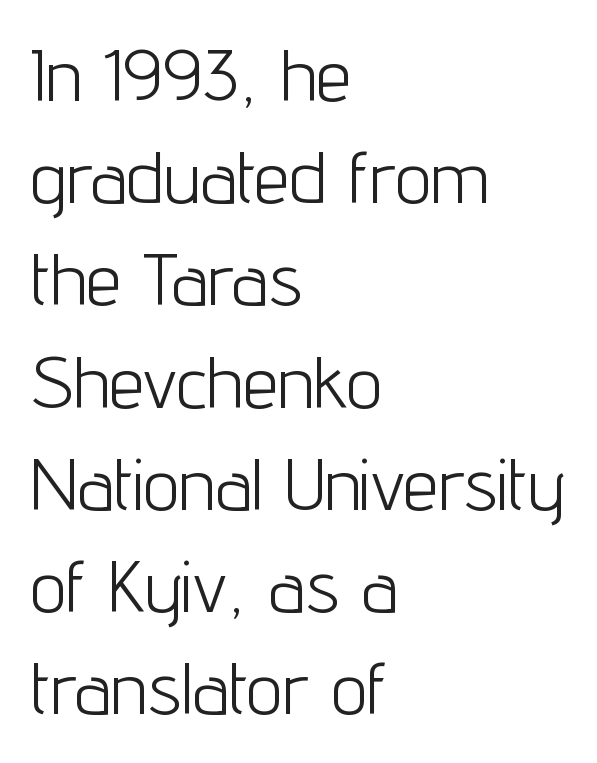
The image shows 72 px light, condensed sans-serif type, upright; set left-aligned, normal line spacing (1.42x), normal letter spacing, not underlined; low stroke contrast and a medium x-height.
